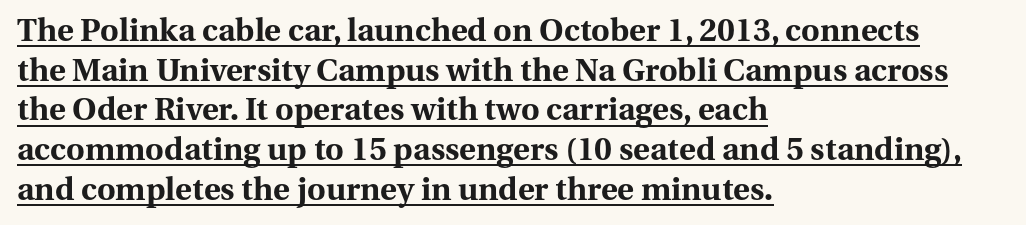
Q: Is the text bold? A: Yes.
Q: Is the text italic (slanted)? A: No, it is upright.
Q: Is the typeface a serif or a sans-serif typeface? A: Serif.
Q: Is the text underlined? A: Yes.
Q: How is the paragraph aligned? A: Left-aligned.
Q: Is the spacing between letters normal or unusually wide? A: Normal.
Q: Width (condensed, normal, or wide)? A: Normal.
Q: Stroke contrast? A: Medium.
Q: x-height? A: Medium.
Q: Monospaced? A: No.
